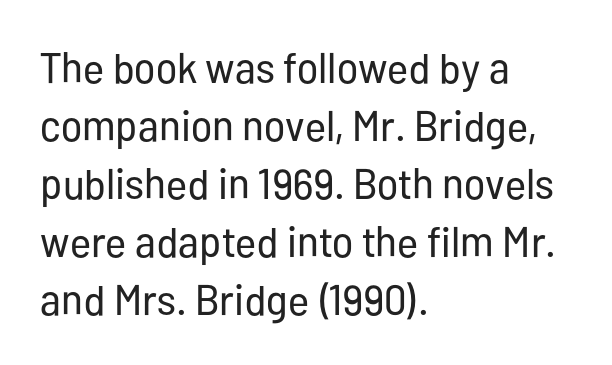
The image shows 43 px regular-weight, condensed sans-serif type, upright; set left-aligned, normal line spacing (1.35x), normal letter spacing, not underlined; low stroke contrast and a medium x-height.
